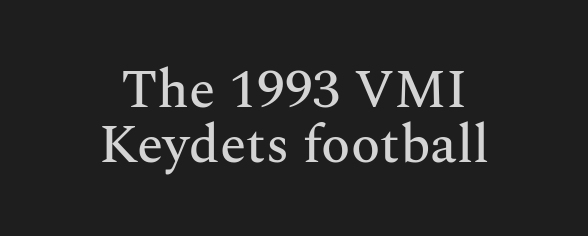
The gap between lines stays unmarked. Interline gaps are noticeably narrow in this sample. Tracking here is standard; glyphs follow each other at the usual distance. The lettering holds an erect, upright posture throughout. Each letter's strokes conclude with small projecting serifs.
